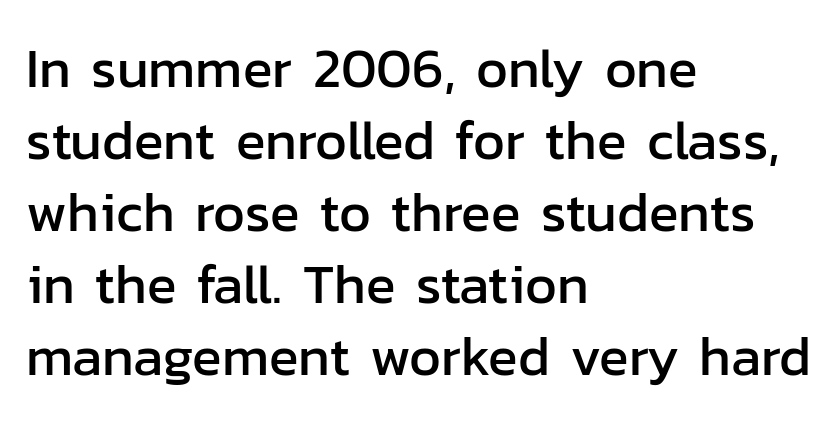
{"serif": "no", "italic": "no", "width": "normal", "stroke_contrast": "low", "x_height": "medium", "monospaced": "no", "underline": "no", "align": "left", "line_spacing": "normal", "line_spacing_ratio": 1.31, "letter_spacing": "normal", "letter_spacing_em": 0.0, "glyph_px": 55}
